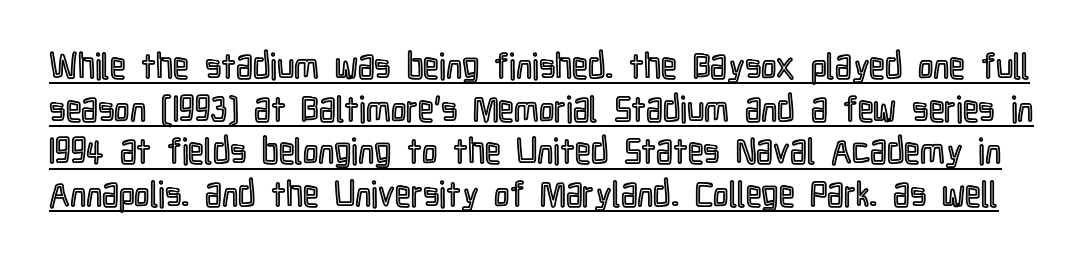
Q: Is the text italic (slanted)? A: No, it is upright.
Q: Is the text underlined? A: Yes.
Q: Is the spacing between letters normal or unusually wide? A: Normal.
Q: Width (condensed, normal, or wide)? A: Condensed.
Q: x-height? A: Medium.
Q: Monospaced? A: No.
